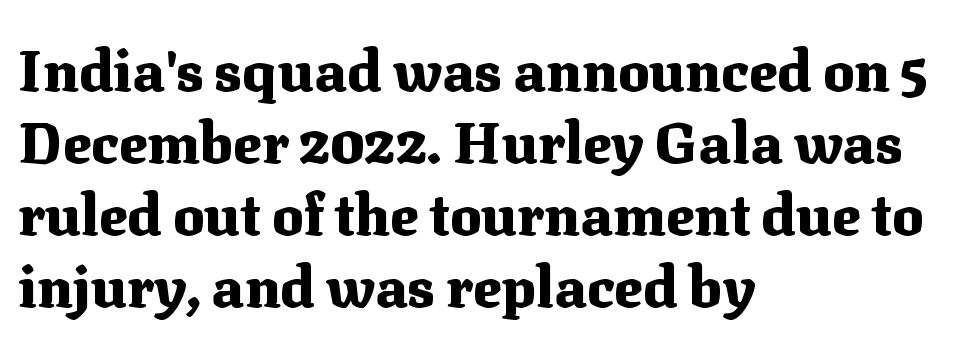
Q: Is the text bold? A: Yes.
Q: Is the text italic (slanted)? A: No, it is upright.
Q: Is the typeface a serif or a sans-serif typeface? A: Serif.
Q: Is the text underlined? A: No.
Q: How is the paragraph aligned? A: Left-aligned.
Q: Is the spacing between letters normal or unusually wide? A: Normal.
Q: Width (condensed, normal, or wide)? A: Normal.
Q: Stroke contrast? A: Medium.
Q: x-height? A: Medium.
Q: Monospaced? A: No.
